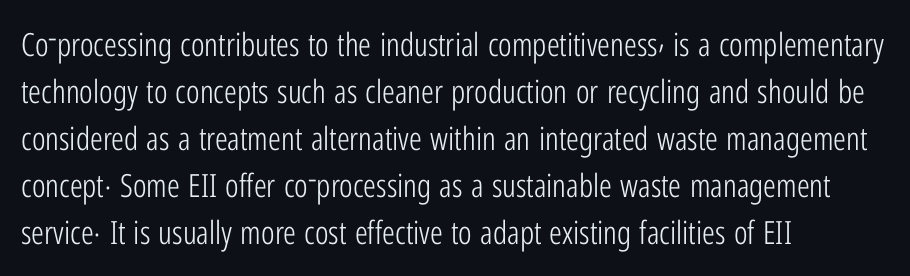
The font's upright variant was chosen for this text. No feet cap the strokes, marking this as sans-serif type. You could not count columns in this text — the font is proportionally spaced. Glance below the letters and you will spot only blank space.
